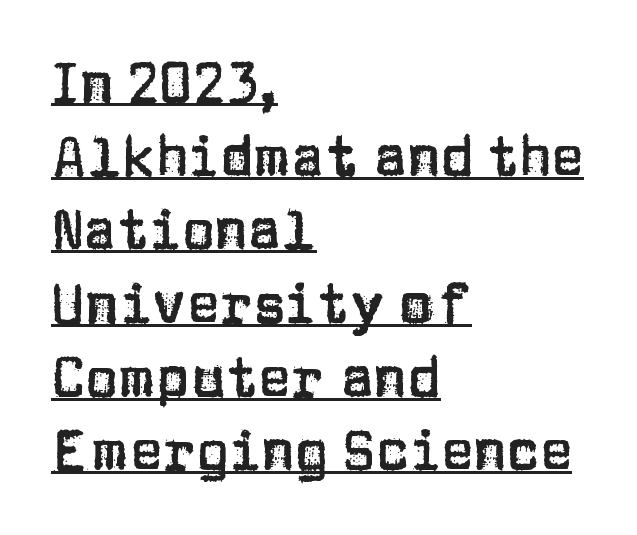
If you drew a line through each stem, it would be perfectly vertical. Honestly, the letter spacing is just normal — you wouldn't notice it. The rendering uses a moderate line-height, typical for paragraphs. In terms of letterform style, serifs are entirely absent. Proportional: the letters do not fall into vertical columns.
